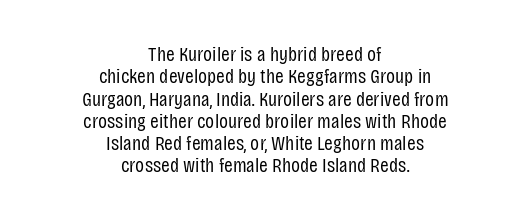
Q: Is the text bold? A: No.
Q: Is the text italic (slanted)? A: No, it is upright.
Q: Is the text underlined? A: No.
Q: How is the paragraph aligned? A: Centered.
Q: Is the spacing between letters normal or unusually wide? A: Normal.
Q: Is the spacing between lines tight, normal or loose? A: Tight.
